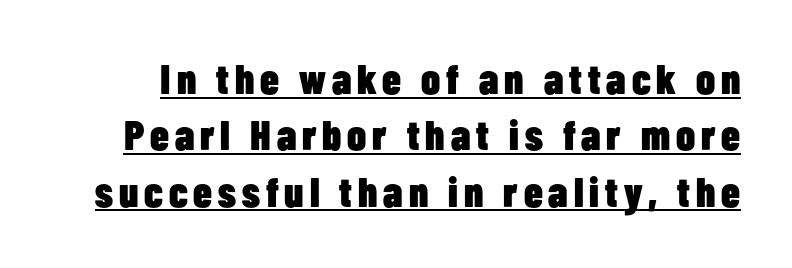
This is sans-serif lettering, the kind often seen on screens and signage. Here the designer chose a conventional face with non-uniform glyph widths. Leading: standard. Strokes here are thick enough to call this a true bold. Like a heading marked for emphasis, these lines bear an underscore. Every character sits straight up, as roman type does.
